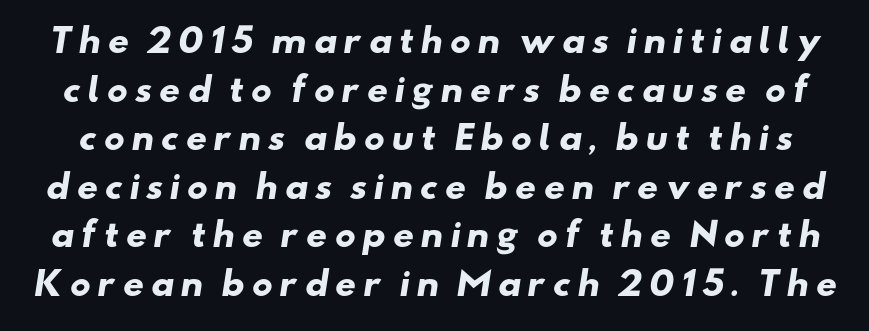
The image shows 33 px heavy, wide sans-serif type; set normal line spacing (1.47x), not underlined; low stroke contrast and a small x-height.
